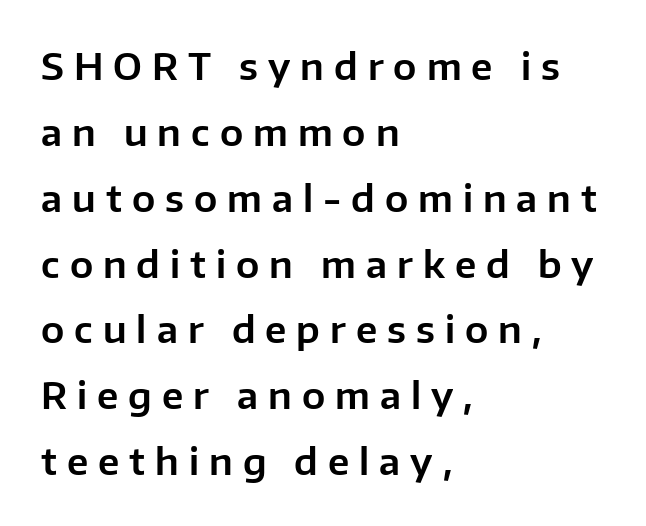
{"serif": "no", "italic": "no", "width": "normal", "stroke_contrast": "low", "x_height": "medium", "monospaced": "no", "underline": "no", "align": "left", "line_spacing_ratio": 1.78, "letter_spacing": "wide", "letter_spacing_em": 0.27, "glyph_px": 37}
